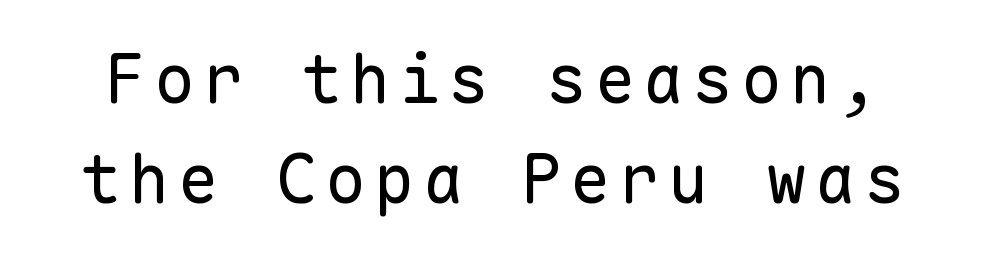
The image shows 68 px regular-weight sans-serif type, upright, monospaced; set normal line spacing (1.47x), not underlined; low stroke contrast and a medium x-height.
